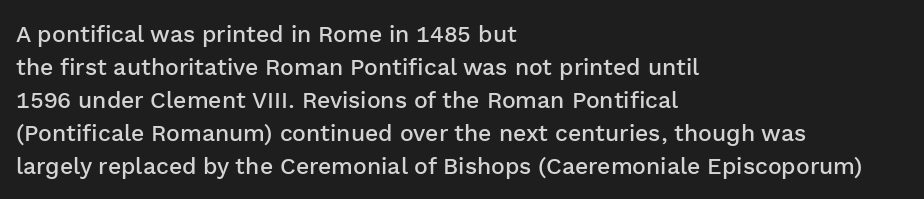
{"italic": "no", "bold": "semi", "underline": "no", "align": "left", "line_spacing": "normal", "line_spacing_ratio": 1.44, "letter_spacing": "normal", "letter_spacing_em": 0.0, "glyph_px": 23}
